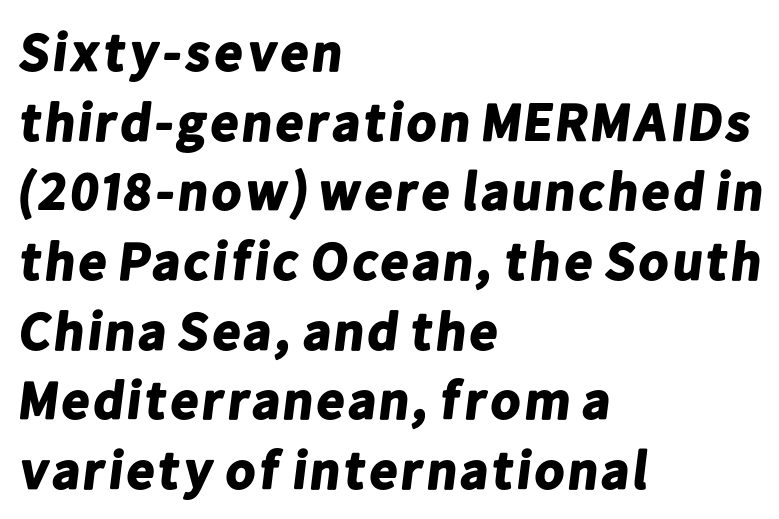
Q: Is the text bold? A: Yes.
Q: Is the typeface a serif or a sans-serif typeface? A: Sans-serif.
Q: Is the text underlined? A: No.
Q: How is the paragraph aligned? A: Left-aligned.
Q: Is the spacing between letters normal or unusually wide? A: Normal.
Q: Is the spacing between lines tight, normal or loose? A: Normal.
Q: Width (condensed, normal, or wide)? A: Normal.
Q: Stroke contrast? A: Low.
Q: x-height? A: Medium.
Q: Monospaced? A: No.
